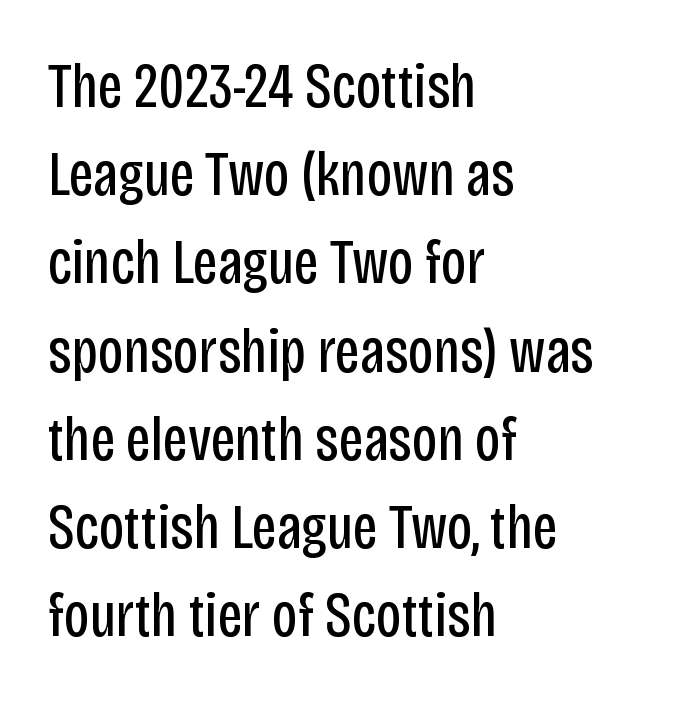
{"serif": "no", "italic": "no", "bold": "no", "weight": "regular", "width": "condensed", "stroke_contrast": "low", "x_height": "large", "monospaced": "no", "underline": "no", "align": "left", "line_spacing": "normal", "line_spacing_ratio": 1.4, "letter_spacing": "normal", "letter_spacing_em": 0.0, "glyph_px": 63}
